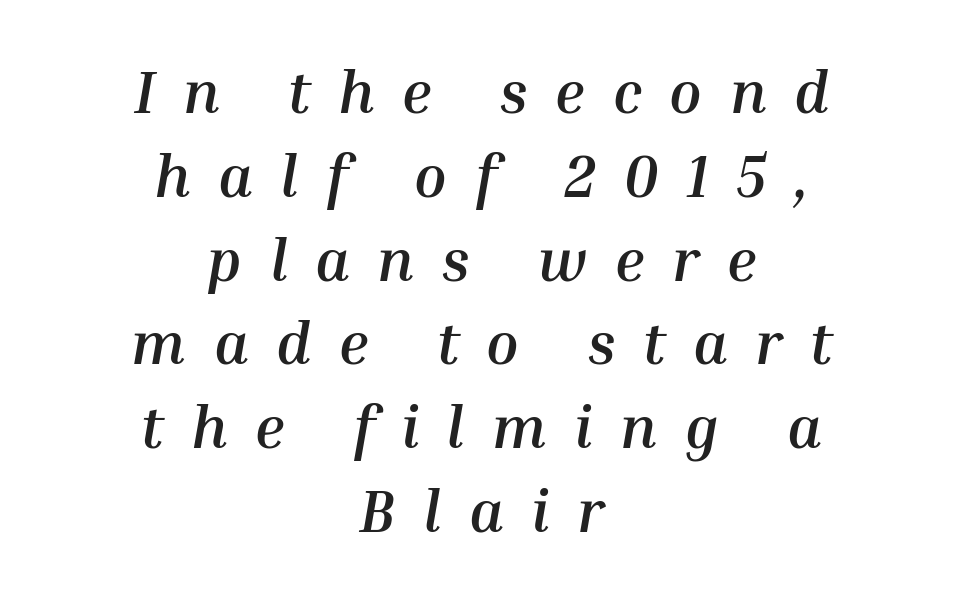
The tracking jumps out immediately: characters are airy and widely separated. Quick note: italic. Only glyphs here, with clear space below each row. Each letter keeps its own natural width here, so spacing adapts to shape.
